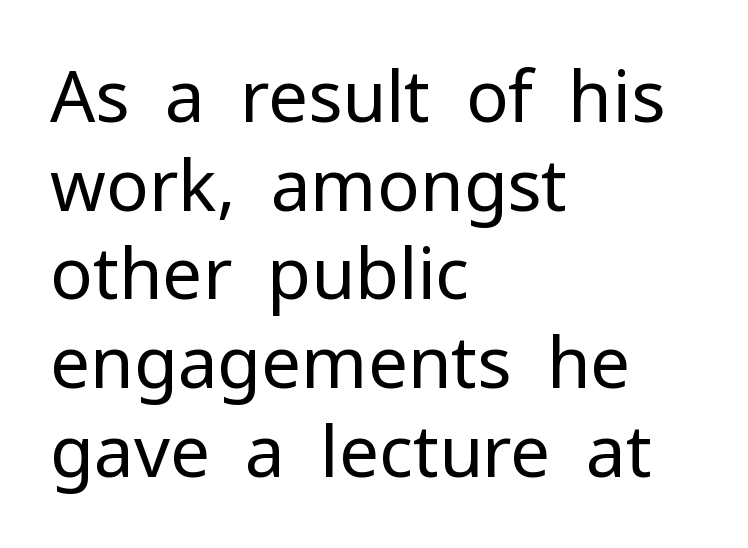
The image shows 71 px regular-weight sans-serif type, upright; set left-aligned, normal line spacing (1.25x), normal letter spacing, not underlined; low stroke contrast and a medium x-height.
